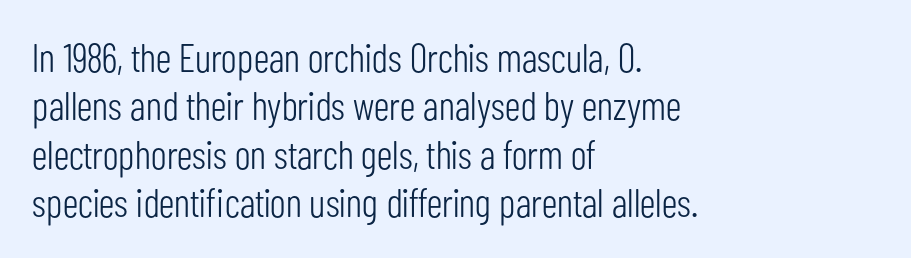
The font sits on the lighter half of the weight spectrum, regular included. This sample uses plain, unmodified letter spacing. These lines are rendered in a variable-pitch font. This rendering features lettering with no underline.
